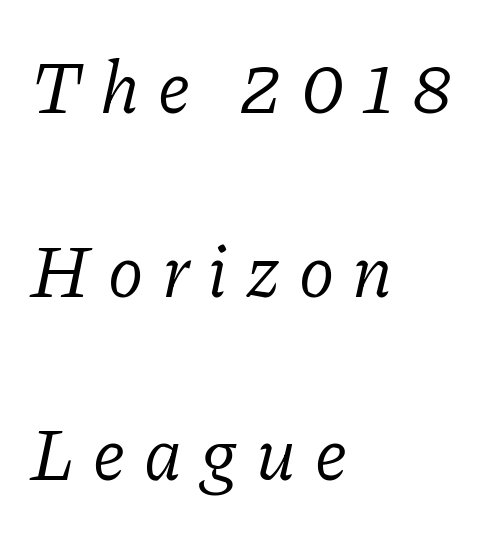
{"serif": "yes", "italic": "yes", "lean": "right", "slant_degrees": 11, "bold": "no", "weight": "light", "width": "normal", "stroke_contrast": "low", "x_height": "medium", "monospaced": "no", "underline": "no", "align": "left", "line_spacing": "loose", "line_spacing_ratio": 2.48, "letter_spacing": "wide", "letter_spacing_em": 0.25, "glyph_px": 74}
